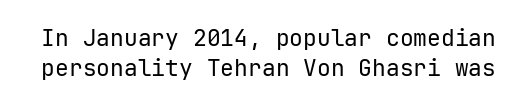
Stems and bowls with no extra thickness — not bold. Vertically, the passage feels balanced, rows spaced as you'd expect. Look at the tracking — it's just the regular setting, nothing added. The words here are not underlined.
